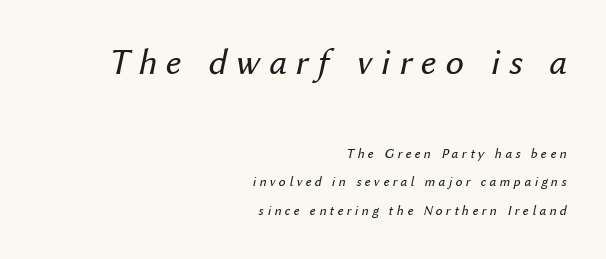
Does extra space separate the letters? Yes, quite a lot of it. There's an unmistakable incline to the writing here. Summary of vertical rhythm: relaxed, with wide interline spacing. Each letter keeps its own natural width here, so spacing adapts to shape. Is the type heavy? It reads as light-to-regular instead.
